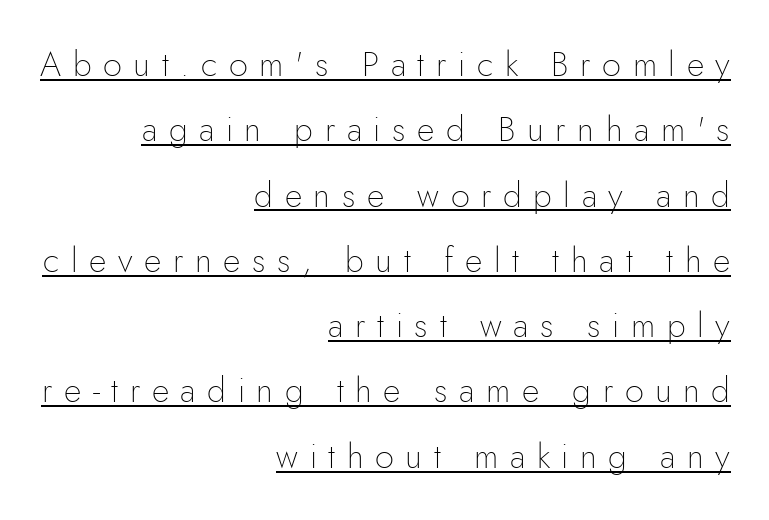
In terms of posture, this sample is upright. Observe the wide spacing: letters keep a clear distance from each other. Check the space under the baseline: a stroke is drawn there. Counters stay open thanks to moderate or lighter strokes. Teacher's note: observe the even right margin — that is flush-right alignment.
